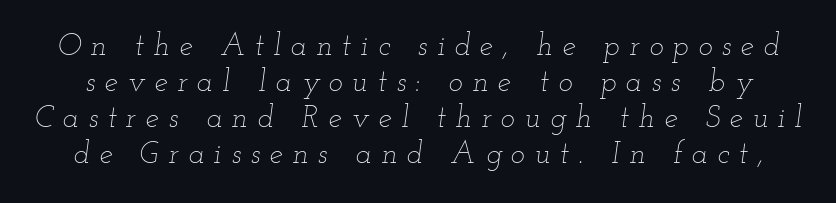
The image shows 30 px thin, wide type, italic (leaning right); set line spacing 1.2x, unusually wide letter spacing (+0.32 em), not underlined; low stroke contrast and a small x-height.
